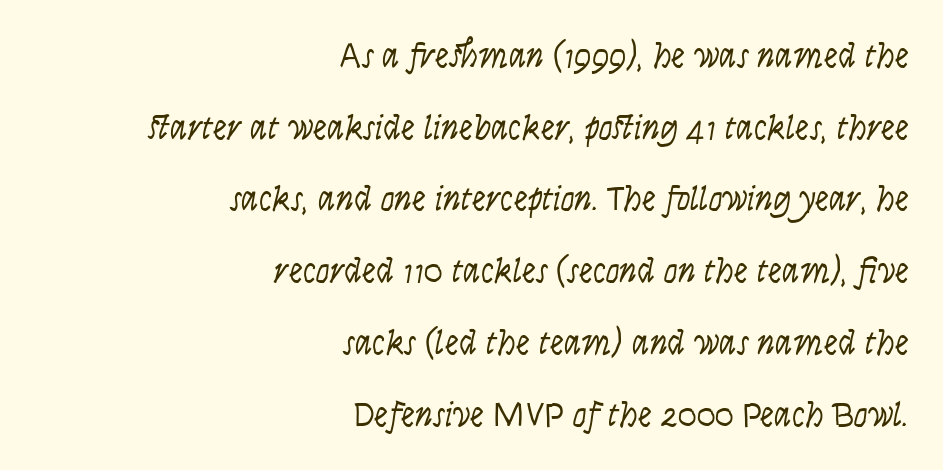
Q: Is the text bold? A: No.
Q: Is the text italic (slanted)? A: Yes.
Q: Is the typeface a serif or a sans-serif typeface? A: Sans-serif.
Q: Is the text underlined? A: No.
Q: How is the paragraph aligned? A: Right-aligned.
Q: Is the spacing between letters normal or unusually wide? A: Normal.
Q: Is the spacing between lines tight, normal or loose? A: Loose.
Q: Width (condensed, normal, or wide)? A: Condensed.
Q: Stroke contrast? A: Low.
Q: x-height? A: Large.
Q: Monospaced? A: No.
